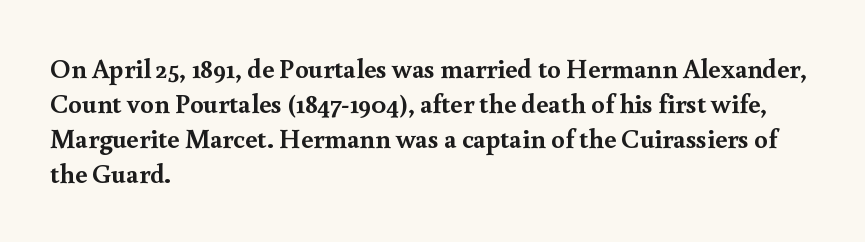
Is there much room between lines? A standard amount, neither cramped nor airy. Emphasis by weight is at full strength: bold. Each word holds together tightly as a unit, with standard inter-letter gaps. Rule under the text: the space is simply empty. Style check: upright. Does the copy run flush right? No — it runs flush left.
